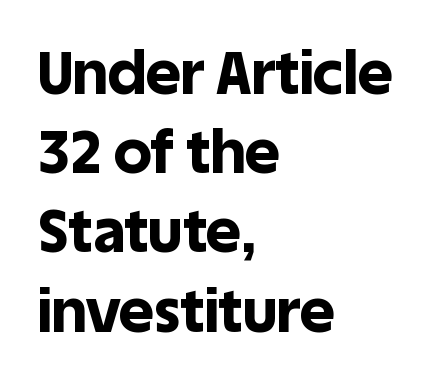
{"serif": "no", "italic": "no", "bold": "yes", "weight": "bold", "width": "normal", "x_height": "large", "monospaced": "no", "underline": "no", "align": "left", "line_spacing": "normal", "line_spacing_ratio": 1.32, "letter_spacing": "normal", "letter_spacing_em": 0.0, "glyph_px": 60}
